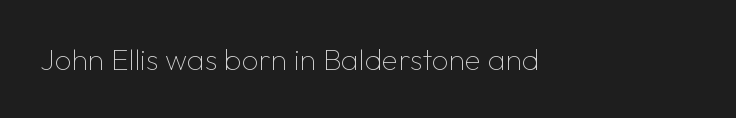
Summary of weight: not heavy and not bold. Letterform terminals end flat and unadorned throughout the passage. Here the designer chose a conventional face with non-uniform glyph widths. This is roman type, the default non-slanted kind. Glyph-to-glyph distance matches everyday printed text. Quick note: underline off.
